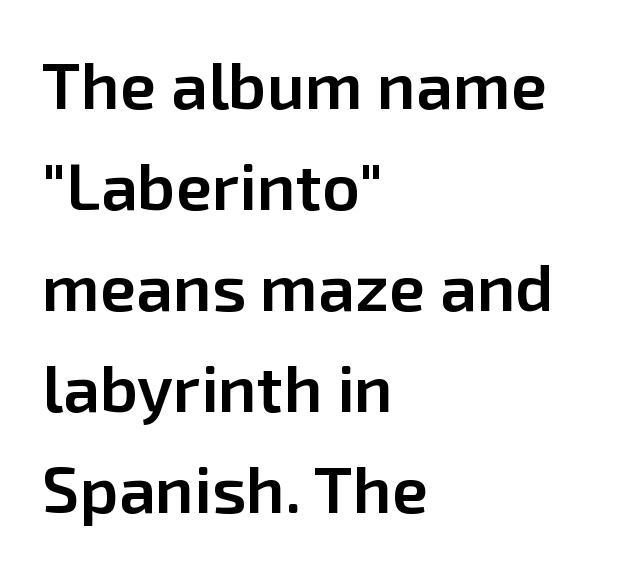
Q: Is the text bold? A: Semi-bold.
Q: Is the text italic (slanted)? A: No, it is upright.
Q: Is the typeface a serif or a sans-serif typeface? A: Sans-serif.
Q: Is the text underlined? A: No.
Q: How is the paragraph aligned? A: Left-aligned.
Q: Is the spacing between letters normal or unusually wide? A: Normal.
Q: Is the spacing between lines tight, normal or loose? A: Normal.
Q: Width (condensed, normal, or wide)? A: Normal.
Q: Stroke contrast? A: Low.
Q: x-height? A: Medium.
Q: Monospaced? A: No.
